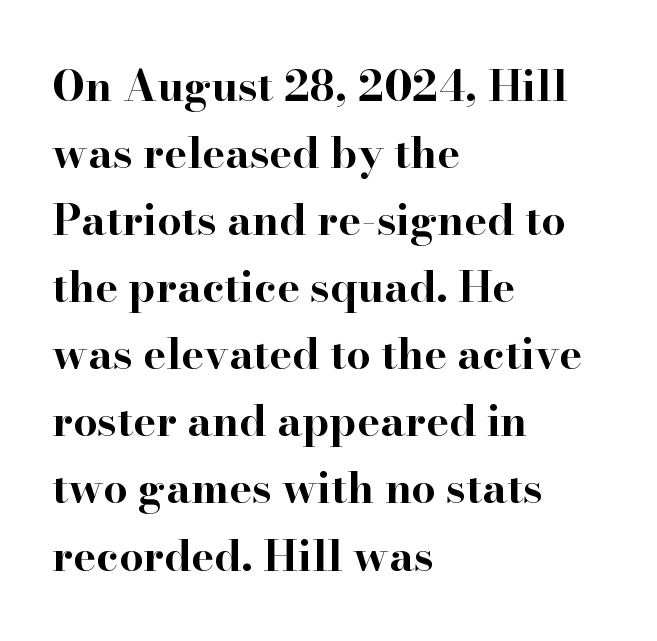
Each letter's strokes conclude with small projecting serifs. Does extra space separate the letters? No, they use regular spacing. What's the leading like? Ordinary, nothing unusual. This is roman type, the default non-slanted kind. Looks like regular typesetting: each glyph gets only the width it needs.
